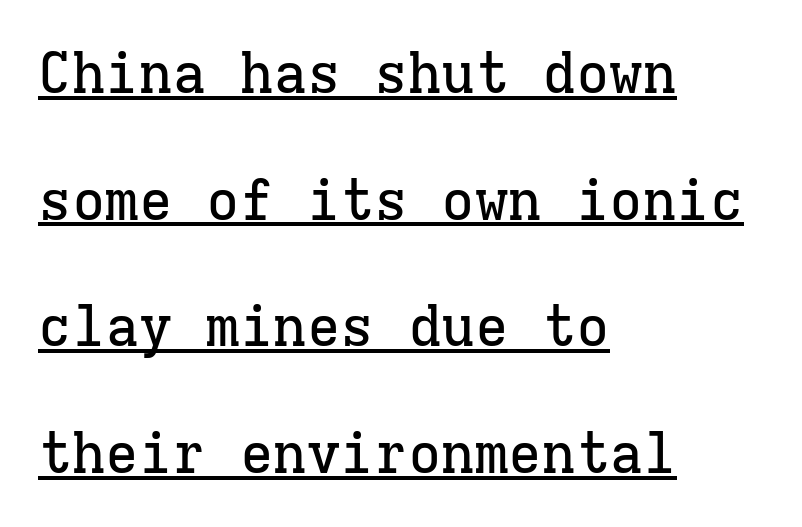
{"serif": "yes", "italic": "no", "width": "normal", "stroke_contrast": "low", "x_height": "medium", "monospaced": "yes", "underline": "yes", "align": "left", "line_spacing": "loose", "line_spacing_ratio": 2.26, "letter_spacing": "normal", "letter_spacing_em": 0.0, "glyph_px": 56}
